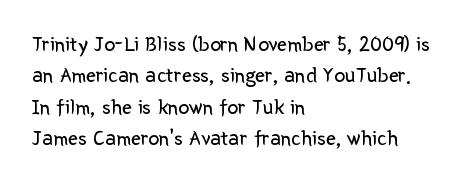
The line-height multiplier appears to be the usual default. The ragged edge is on the right, which tells us the setting is flush left. A typesetter would mark this as roman, not italic. This sample uses plain, unmodified letter spacing. No letter is thick-stroked: the sample isn't bold.
